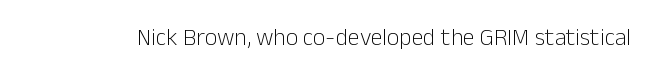
The image shows 24 px text type, upright; set normal letter spacing, not underlined.
